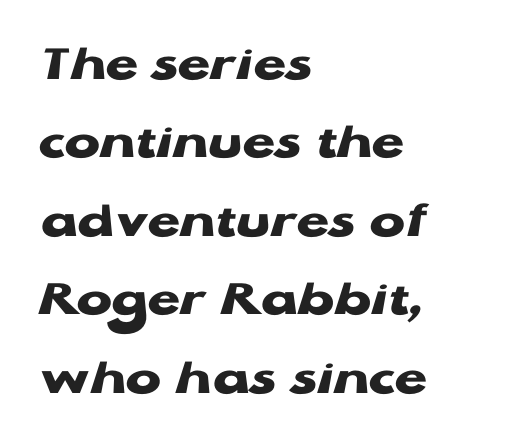
{"serif": "no", "italic": "no", "bold": "yes", "weight": "heavy", "width": "wide", "stroke_contrast": "low", "x_height": "medium", "monospaced": "no", "underline": "no", "align": "left", "line_spacing": "normal", "line_spacing_ratio": 1.48, "letter_spacing": "normal", "letter_spacing_em": 0.0, "glyph_px": 53}
